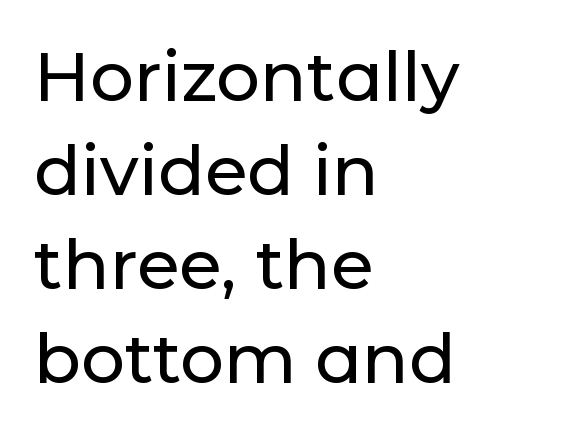
In terms of letterform style, serifs are entirely absent. The lines in this sample share a left origin and differ only in where they stop. The gaps between neighbouring characters are ordinary and unremarkable. Type without underlining. Compared with typical paragraphs, the rows here are spaced about the same.
